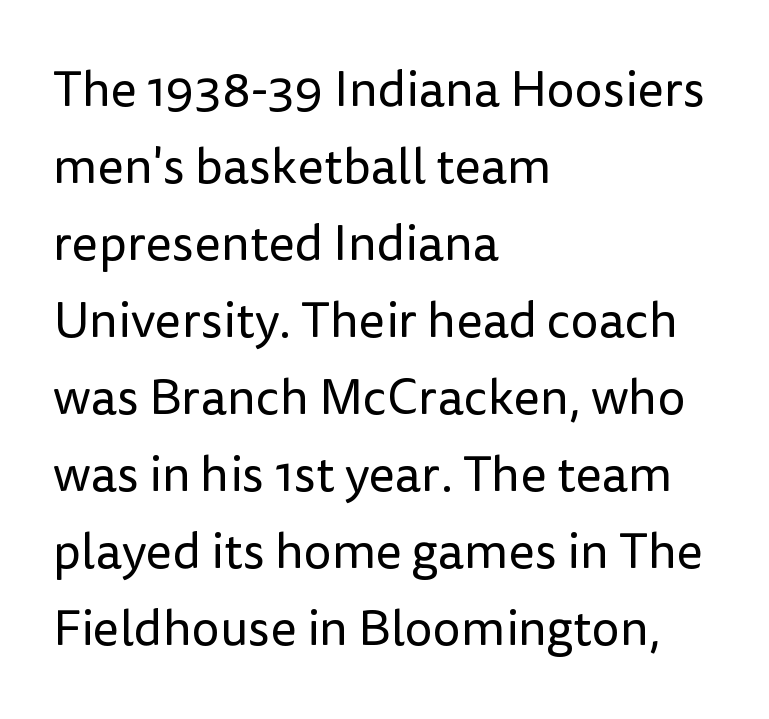
Q: Is the text bold? A: No.
Q: Is the text italic (slanted)? A: No, it is upright.
Q: Is the typeface a serif or a sans-serif typeface? A: Sans-serif.
Q: Is the text underlined? A: No.
Q: How is the paragraph aligned? A: Left-aligned.
Q: Is the spacing between letters normal or unusually wide? A: Normal.
Q: Is the spacing between lines tight, normal or loose? A: Normal.
Q: Width (condensed, normal, or wide)? A: Normal.
Q: Stroke contrast? A: Low.
Q: x-height? A: Medium.
Q: Monospaced? A: No.
